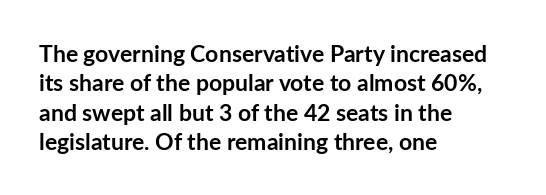
The image shows 23 px bold type, upright; set left-aligned, normal line spacing (1.28x), normal letter spacing, not underlined.
